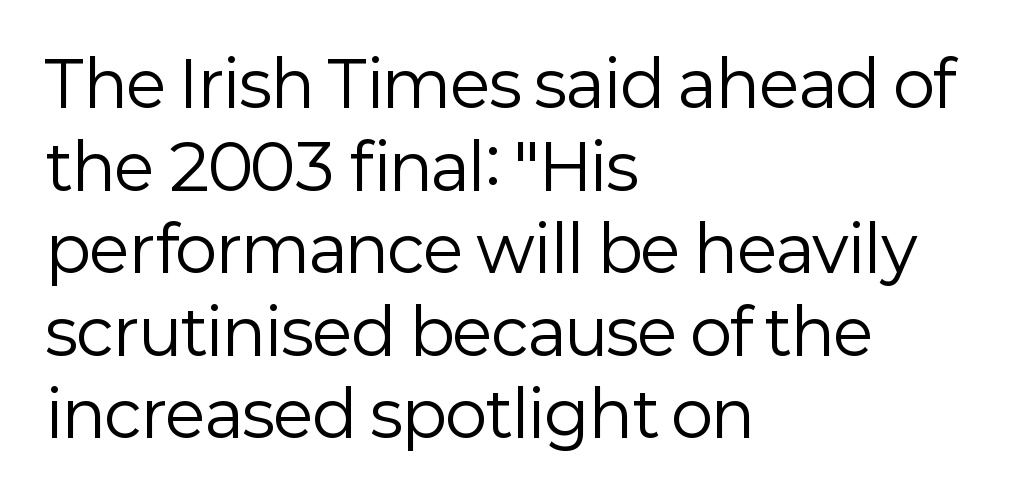
The image shows 63 px regular-weight sans-serif type, upright; set left-aligned, normal line spacing (1.31x), normal letter spacing, not underlined; low stroke contrast and a medium x-height.
